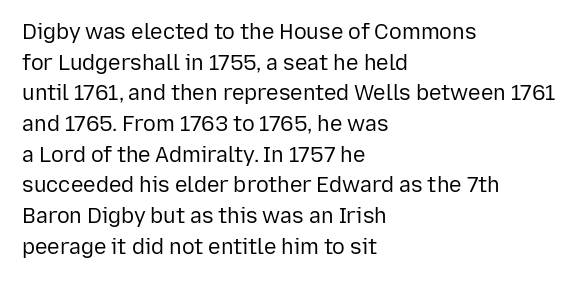
The strip under each line holds only bare page. The lines in this sample share a left origin and differ only in where they stop. The block of text has a typical density, with ordinary space between rows. A typesetter would call this zero additional tracking. Each stroke keeps to a modest, everyday thickness or less. Style check: upright.
